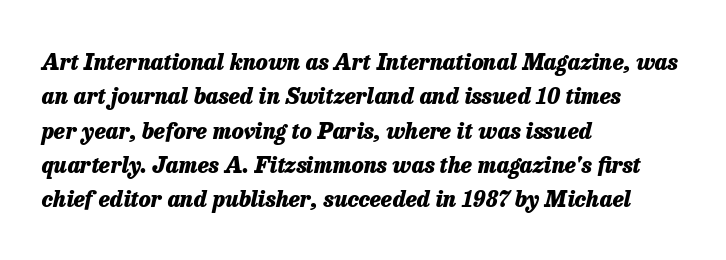
The image shows 22 px bold type, italic (leaning right); set left-aligned, normal line spacing (1.56x), normal letter spacing, not underlined.
